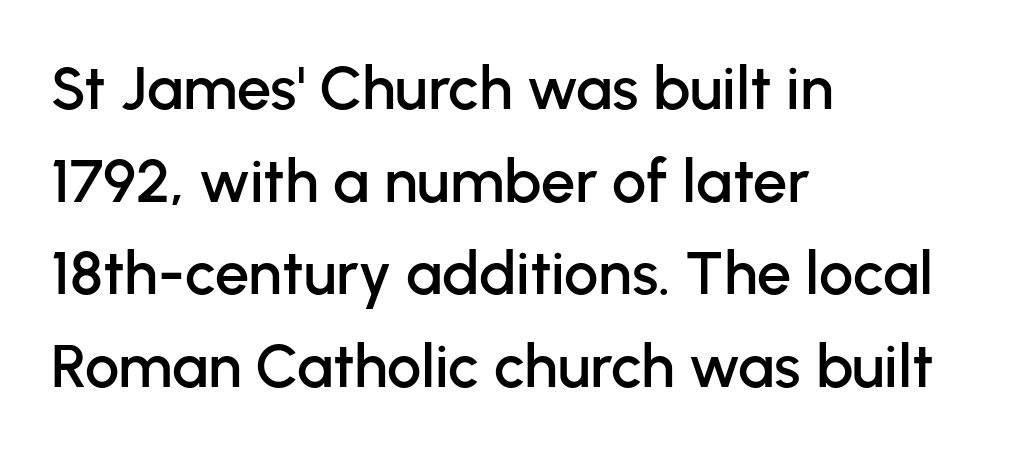
Think of a printed novel: that variable character pitch is what you see here. Each letter's strokes conclude bluntly, with no projecting serifs. Glyph-to-glyph distance matches everyday printed text. The compositor pushed each line to the left boundary.
